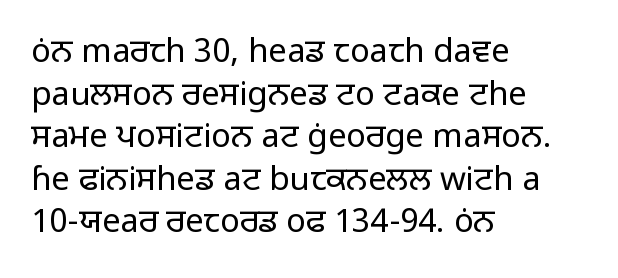
The image shows 33 px regular-weight sans-serif type, upright; set left-aligned, normal line spacing (1.29x), normal letter spacing, not underlined; low stroke contrast and a medium x-height.
